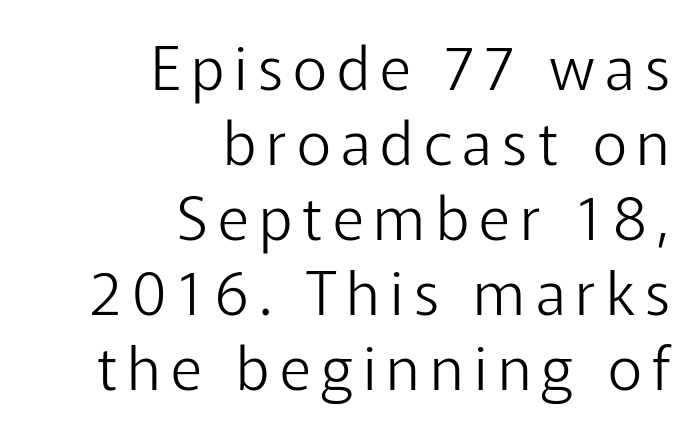
Q: Is the text bold? A: No.
Q: Is the text italic (slanted)? A: No, it is upright.
Q: Is the typeface a serif or a sans-serif typeface? A: Sans-serif.
Q: Is the text underlined? A: No.
Q: How is the paragraph aligned? A: Right-aligned.
Q: Is the spacing between lines tight, normal or loose? A: Normal.
Q: Width (condensed, normal, or wide)? A: Normal.
Q: Stroke contrast? A: Low.
Q: x-height? A: Medium.
Q: Monospaced? A: No.
